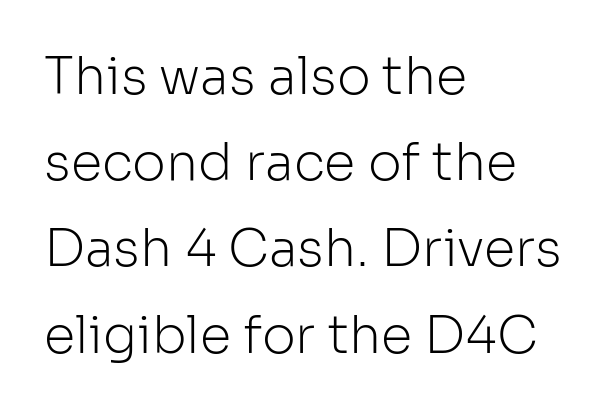
{"serif": "no", "italic": "no", "bold": "no", "weight": "light", "width": "normal", "stroke_contrast": "low", "x_height": "medium", "monospaced": "no", "underline": "no", "align": "left", "line_spacing": "normal", "line_spacing_ratio": 1.69, "letter_spacing": "normal", "letter_spacing_em": 0.0, "glyph_px": 51}
